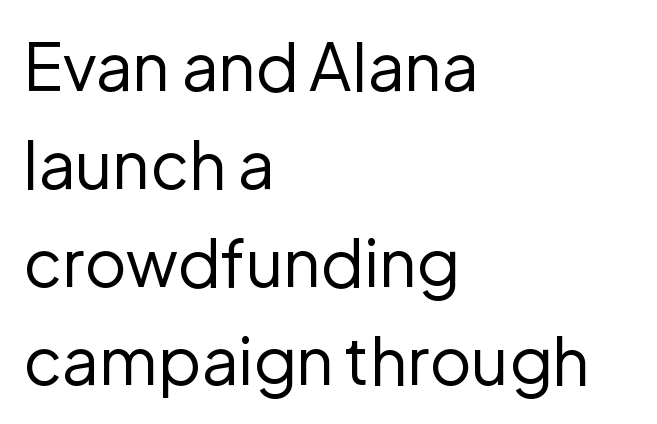
Q: Is the text bold? A: No.
Q: Is the text italic (slanted)? A: No, it is upright.
Q: Is the typeface a serif or a sans-serif typeface? A: Sans-serif.
Q: Is the text underlined? A: No.
Q: How is the paragraph aligned? A: Left-aligned.
Q: Is the spacing between letters normal or unusually wide? A: Normal.
Q: Is the spacing between lines tight, normal or loose? A: Normal.
Q: Width (condensed, normal, or wide)? A: Normal.
Q: Stroke contrast? A: Low.
Q: x-height? A: Medium.
Q: Monospaced? A: No.
